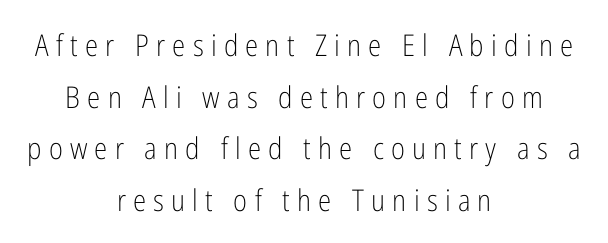
Q: Is the text bold? A: No.
Q: Is the text italic (slanted)? A: No, it is upright.
Q: Is the typeface a serif or a sans-serif typeface? A: Sans-serif.
Q: Is the text underlined? A: No.
Q: How is the paragraph aligned? A: Centered.
Q: Is the spacing between letters normal or unusually wide? A: Unusually wide.
Q: Width (condensed, normal, or wide)? A: Condensed.
Q: Stroke contrast? A: Low.
Q: x-height? A: Medium.
Q: Monospaced? A: No.
